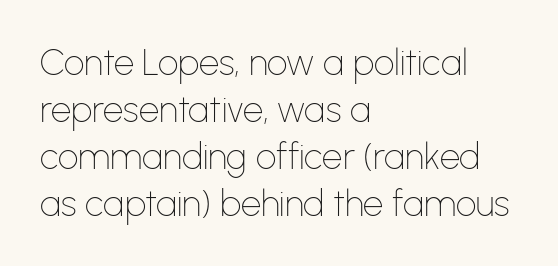
The image shows 36 px thin sans-serif type, upright; set left-aligned, normal line spacing (1.31x), normal letter spacing, not underlined; low stroke contrast and a medium x-height.
